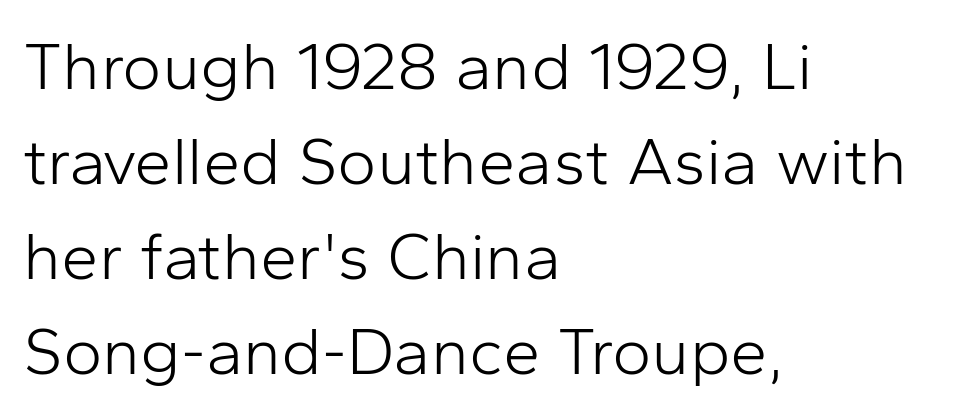
{"serif": "no", "italic": "no", "bold": "no", "weight": "light", "width": "normal", "stroke_contrast": "low", "x_height": "medium", "monospaced": "no", "underline": "no", "align": "left", "line_spacing": "normal", "line_spacing_ratio": 1.42, "letter_spacing": "normal", "letter_spacing_em": 0.0, "glyph_px": 67}
